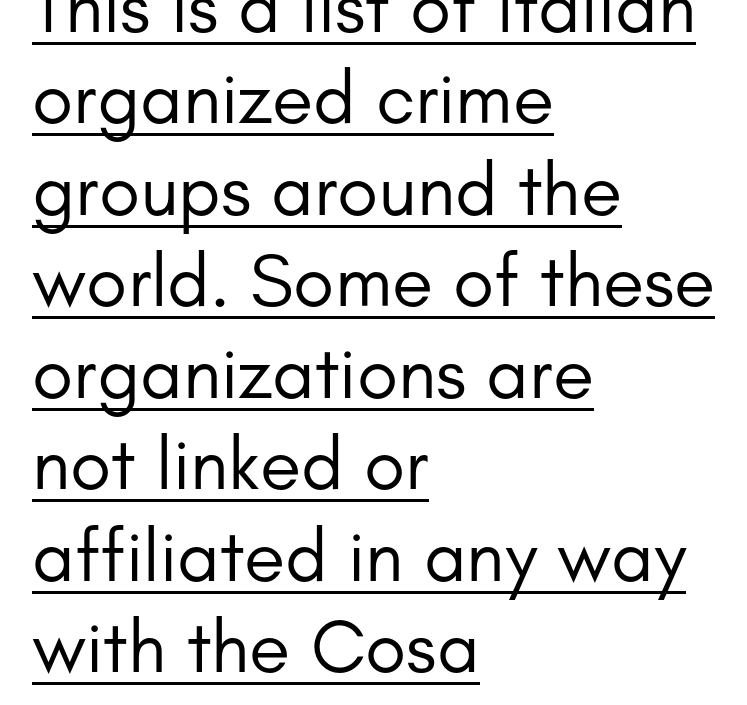
Q: Is the text bold? A: No.
Q: Is the text italic (slanted)? A: No, it is upright.
Q: Is the typeface a serif or a sans-serif typeface? A: Sans-serif.
Q: Is the text underlined? A: Yes.
Q: How is the paragraph aligned? A: Left-aligned.
Q: Is the spacing between letters normal or unusually wide? A: Normal.
Q: Width (condensed, normal, or wide)? A: Normal.
Q: Stroke contrast? A: Low.
Q: x-height? A: Small.
Q: Monospaced? A: No.
